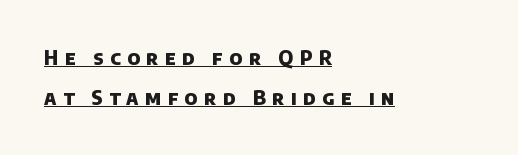
{"bold": "yes", "underline": "yes", "align": "left", "line_spacing": "loose", "line_spacing_ratio": 2.02, "letter_spacing": "wide", "letter_spacing_em": 0.32, "glyph_px": 20}
